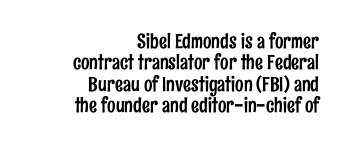
Q: Is the text italic (slanted)? A: No, it is upright.
Q: Is the text underlined? A: No.
Q: How is the paragraph aligned? A: Right-aligned.
Q: Is the spacing between letters normal or unusually wide? A: Normal.
Q: Is the spacing between lines tight, normal or loose? A: Tight.
